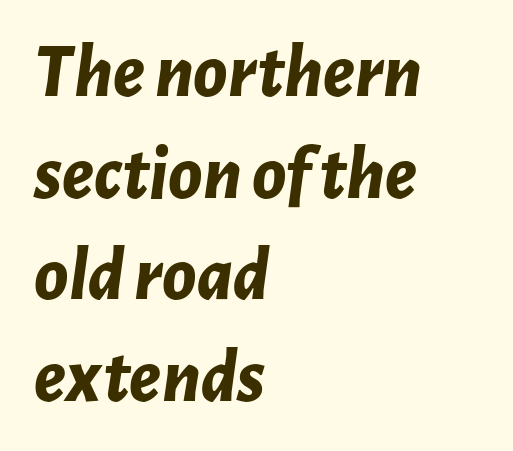
The image shows 77 px bold type, italic (leaning right); set left-aligned, normal line spacing (1.32x), normal letter spacing, not underlined; low stroke contrast and a medium x-height.
